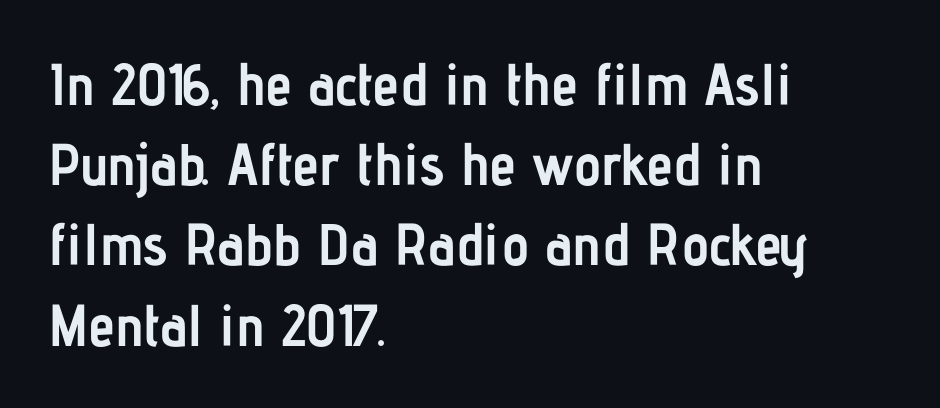
Q: Is the text bold? A: Yes.
Q: Is the text italic (slanted)? A: No, it is upright.
Q: Is the typeface a serif or a sans-serif typeface? A: Sans-serif.
Q: Is the text underlined? A: No.
Q: How is the paragraph aligned? A: Left-aligned.
Q: Is the spacing between letters normal or unusually wide? A: Normal.
Q: Is the spacing between lines tight, normal or loose? A: Normal.
Q: Width (condensed, normal, or wide)? A: Condensed.
Q: Stroke contrast? A: Low.
Q: x-height? A: Medium.
Q: Monospaced? A: No.
